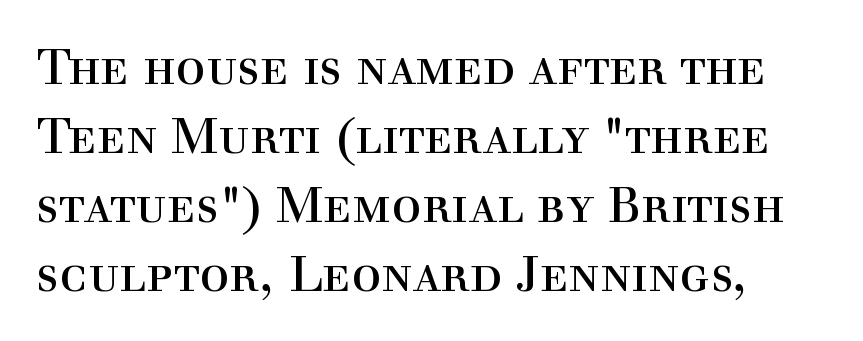
The image shows 50 px regular-weight serif type, upright; set left-aligned, normal line spacing (1.38x), normal letter spacing, not underlined; a medium x-height.
